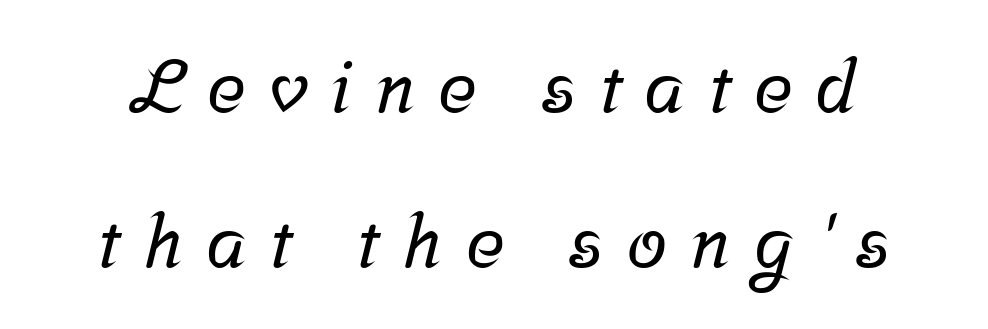
{"width": "normal", "stroke_contrast": "low", "x_height": "medium", "monospaced": "no", "underline": "no", "line_spacing": "loose", "line_spacing_ratio": 2.13, "letter_spacing": "wide", "letter_spacing_em": 0.32, "glyph_px": 73}
